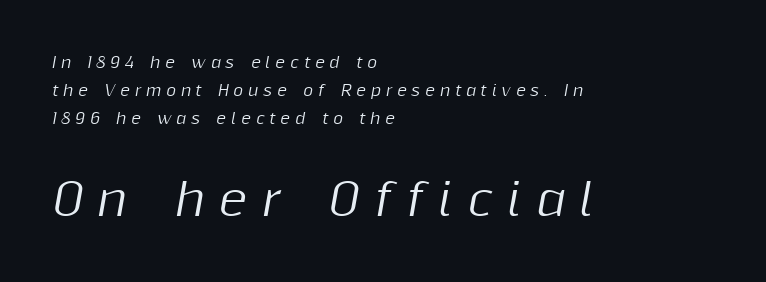
{"italic": "yes", "lean": "right", "slant_degrees": 10, "width": "normal", "stroke_contrast": "medium", "x_height": "medium", "monospaced": "no", "underline": "no", "align": "left", "line_spacing_ratio": 1.86, "letter_spacing": "wide", "letter_spacing_em": 0.32, "larger_block": "second", "size_ratio": 2.93, "glyph_px": 44}
